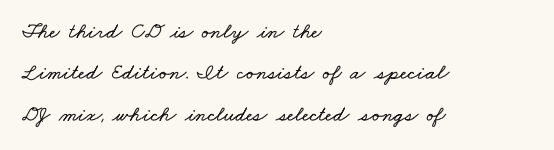
The image shows 22 px text type; set left-aligned, line spacing 1.88x, normal letter spacing, not underlined.
